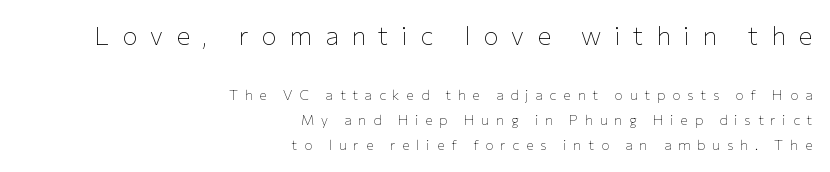
The image shows 26 px text type, upright; set right-aligned, line spacing 1.79x, unusually wide letter spacing (+0.49 em), not underlined; the first (top) block is 1.86x larger.
